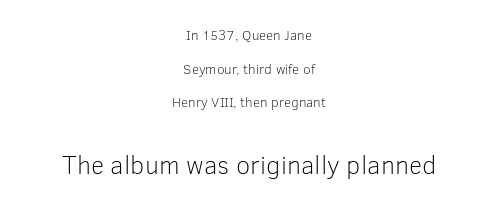
{"italic": "no", "bold": "no", "underline": "no", "align": "center", "line_spacing": "loose", "line_spacing_ratio": 2.4, "letter_spacing": "normal", "letter_spacing_em": 0.0, "larger_block": "second", "size_ratio": 1.86, "glyph_px": 26}
